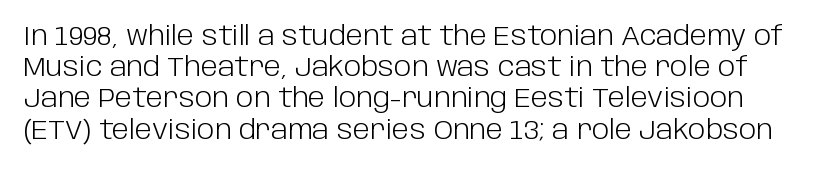
The image shows 26 px text type, upright; set line spacing 1.2x, normal letter spacing, not underlined.
